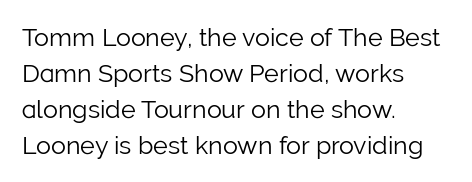
Q: Is the text bold? A: No.
Q: Is the text italic (slanted)? A: No, it is upright.
Q: Is the text underlined? A: No.
Q: How is the paragraph aligned? A: Left-aligned.
Q: Is the spacing between letters normal or unusually wide? A: Normal.
Q: Is the spacing between lines tight, normal or loose? A: Normal.
